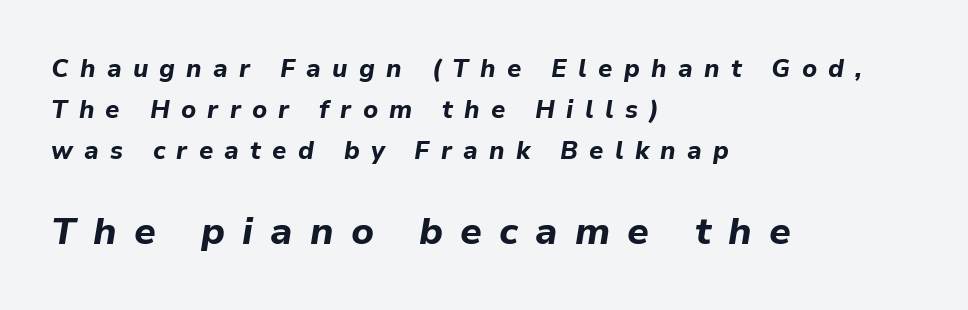
{"italic": "yes", "lean": "right", "slant_degrees": 9, "bold": "yes", "weight": "bold", "width": "normal", "stroke_contrast": "low", "x_height": "medium", "monospaced": "no", "underline": "no", "align": "left", "line_spacing": "normal", "line_spacing_ratio": 1.65, "letter_spacing": "wide", "letter_spacing_em": 0.45, "larger_block": "second", "size_ratio": 1.52, "glyph_px": 38}
